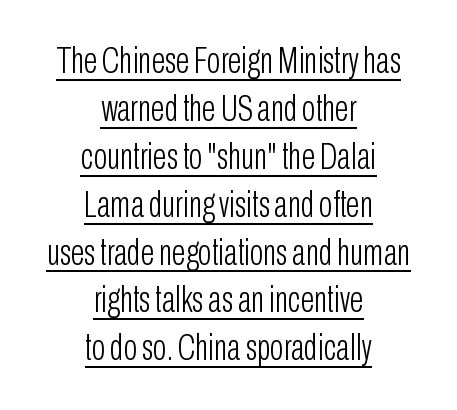
Varying glyph widths throughout — classic text-font behaviour. What's the leading like? Ordinary, nothing unusual. The font is comparable to plain body text, perhaps lighter. Compared with undecorated copy, this sample adds a rule below the words.
